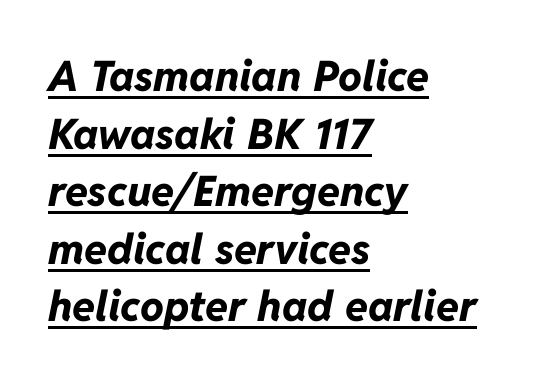
{"italic": "yes", "lean": "right", "slant_degrees": 11, "bold": "yes", "weight": "bold", "width": "normal", "stroke_contrast": "low", "x_height": "medium", "monospaced": "no", "underline": "yes", "align": "left", "line_spacing": "normal", "line_spacing_ratio": 1.37, "letter_spacing": "normal", "letter_spacing_em": 0.0, "glyph_px": 42}
